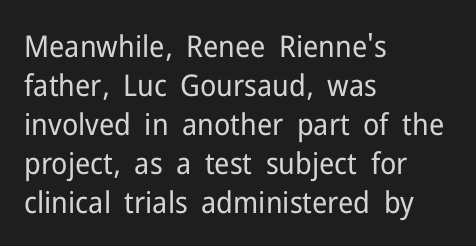
{"serif": "no", "italic": "no", "bold": "no", "weight": "regular", "width": "normal", "stroke_contrast": "low", "x_height": "medium", "monospaced": "no", "underline": "no", "align": "left", "line_spacing": "normal", "line_spacing_ratio": 1.3, "letter_spacing": "normal", "letter_spacing_em": 0.0, "glyph_px": 30}
